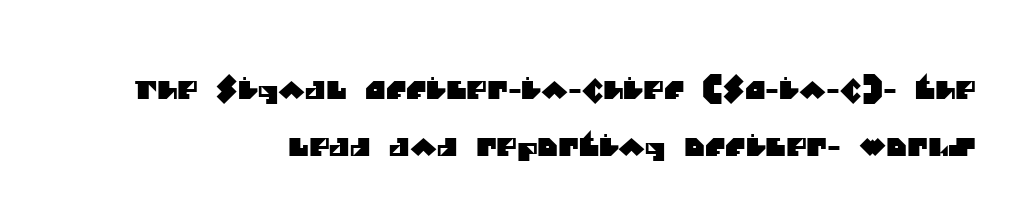
{"underline": "no", "align": "right", "line_spacing": "loose", "line_spacing_ratio": 2.3, "letter_spacing": "normal", "letter_spacing_em": 0.0, "glyph_px": 25}
